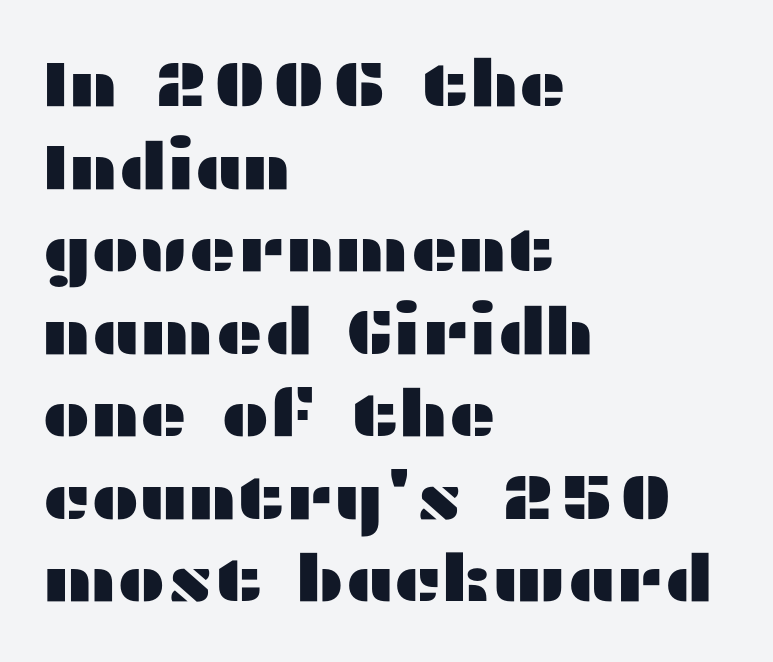
Q: Is the text italic (slanted)? A: No, it is upright.
Q: Is the typeface a serif or a sans-serif typeface? A: Sans-serif.
Q: Is the text underlined? A: No.
Q: How is the paragraph aligned? A: Left-aligned.
Q: Is the spacing between letters normal or unusually wide? A: Normal.
Q: Is the spacing between lines tight, normal or loose? A: Normal.
Q: Width (condensed, normal, or wide)? A: Wide.
Q: Stroke contrast? A: Medium.
Q: x-height? A: Medium.
Q: Monospaced? A: No.
